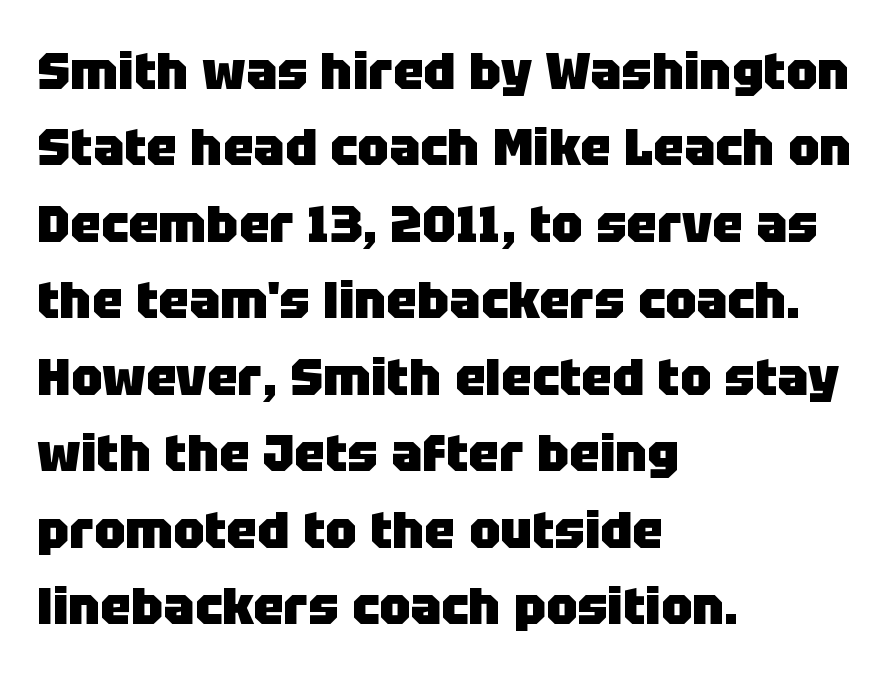
Q: Is the text bold? A: Yes.
Q: Is the text italic (slanted)? A: No, it is upright.
Q: Is the typeface a serif or a sans-serif typeface? A: Sans-serif.
Q: Is the text underlined? A: No.
Q: How is the paragraph aligned? A: Left-aligned.
Q: Is the spacing between letters normal or unusually wide? A: Normal.
Q: Is the spacing between lines tight, normal or loose? A: Normal.
Q: Width (condensed, normal, or wide)? A: Normal.
Q: Stroke contrast? A: Low.
Q: x-height? A: Large.
Q: Monospaced? A: No.
